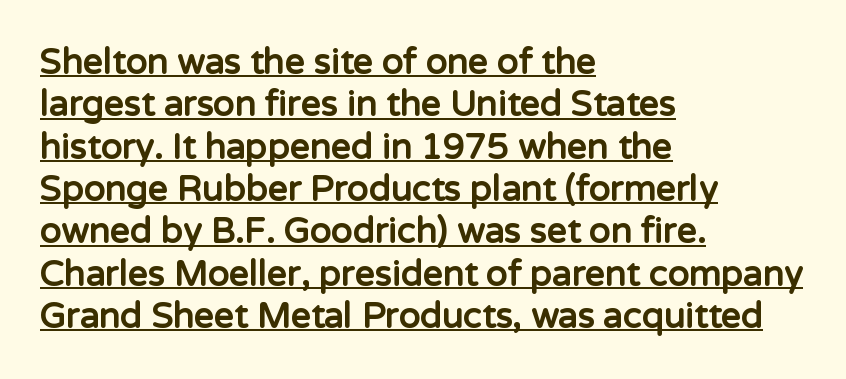
Think of a printed novel: that variable character pitch is what you see here. All the whitespace from short lines collects on the right. Stroke thickness is high; the sample reads as a true bold. The face used here is a sans, in the tradition of grotesques and geometrics.
